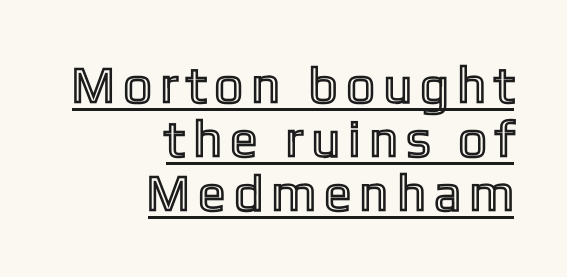
Q: Is the text italic (slanted)? A: No, it is upright.
Q: Is the text underlined? A: Yes.
Q: How is the paragraph aligned? A: Right-aligned.
Q: Is the spacing between letters normal or unusually wide? A: Unusually wide.
Q: Is the spacing between lines tight, normal or loose? A: Tight.
Q: Width (condensed, normal, or wide)? A: Condensed.
Q: x-height? A: Medium.
Q: Monospaced? A: No.
